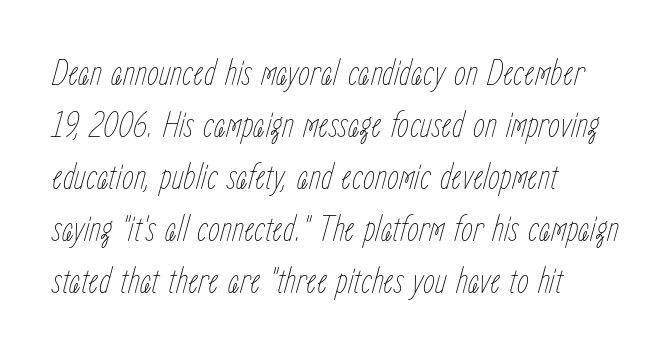
Q: Is the text bold? A: No.
Q: Is the text italic (slanted)? A: Yes, it leans right by about 15 degrees.
Q: Is the text underlined? A: No.
Q: How is the paragraph aligned? A: Left-aligned.
Q: Is the spacing between letters normal or unusually wide? A: Normal.
Q: Is the spacing between lines tight, normal or loose? A: Normal.
Q: Width (condensed, normal, or wide)? A: Condensed.
Q: Stroke contrast? A: Low.
Q: x-height? A: Medium.
Q: Monospaced? A: No.
